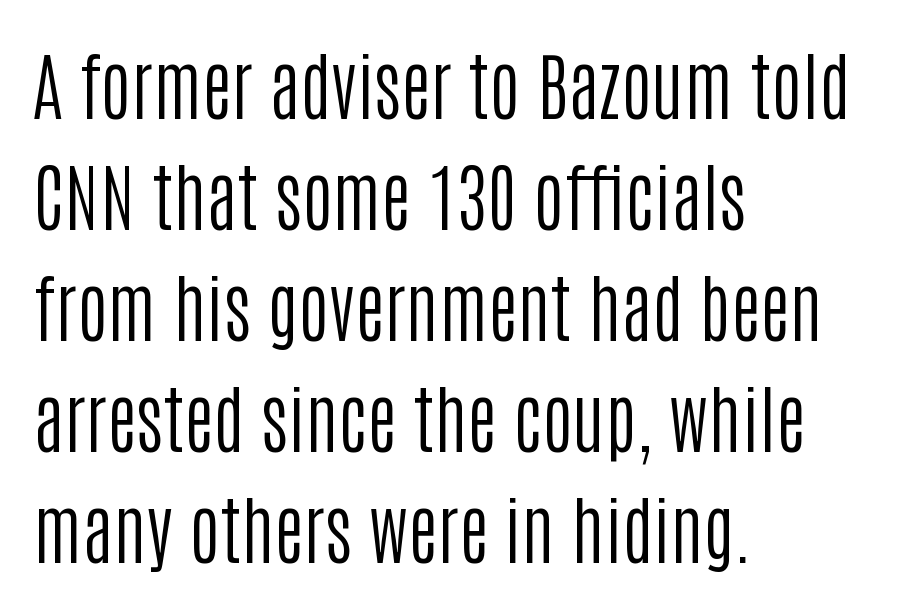
Q: Is the text bold? A: No.
Q: Is the text italic (slanted)? A: No, it is upright.
Q: Is the typeface a serif or a sans-serif typeface? A: Sans-serif.
Q: Is the text underlined? A: No.
Q: How is the paragraph aligned? A: Left-aligned.
Q: Is the spacing between letters normal or unusually wide? A: Normal.
Q: Is the spacing between lines tight, normal or loose? A: Normal.
Q: Width (condensed, normal, or wide)? A: Condensed.
Q: Stroke contrast? A: Low.
Q: x-height? A: Large.
Q: Monospaced? A: No.
